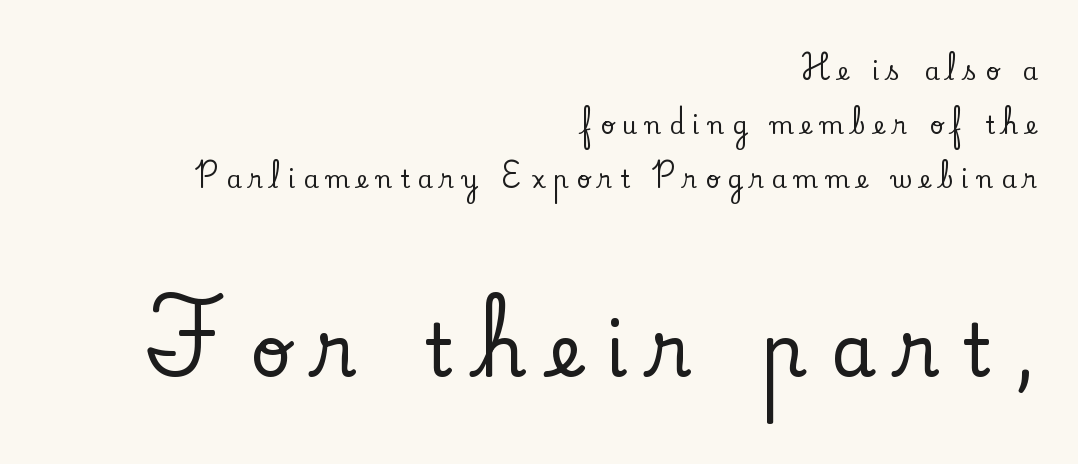
Q: Is the text italic (slanted)? A: No, it is upright.
Q: Is the typeface a serif or a sans-serif typeface? A: Serif.
Q: Is the text underlined? A: No.
Q: How is the paragraph aligned? A: Right-aligned.
Q: Is the spacing between letters normal or unusually wide? A: Unusually wide.
Q: Is the spacing between lines tight, normal or loose? A: Loose.
Q: Which block of text is set in a larger size, the first (top) or the second (bottom)? A: The second (bottom) one.
Q: Width (condensed, normal, or wide)? A: Normal.
Q: Stroke contrast? A: Low.
Q: x-height? A: Small.
Q: Monospaced? A: No.
